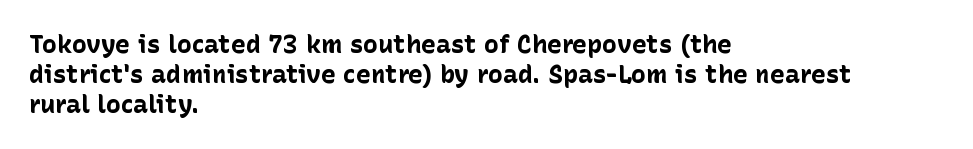
{"italic": "no", "bold": "yes", "underline": "no", "align": "left", "line_spacing_ratio": 1.2, "letter_spacing": "normal", "letter_spacing_em": 0.0, "glyph_px": 25}
